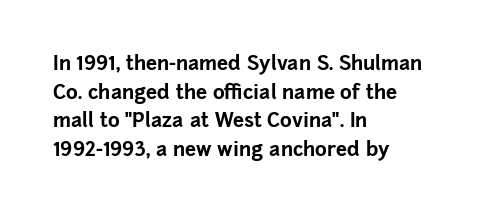
Q: Is the text bold? A: Yes.
Q: Is the text italic (slanted)? A: No, it is upright.
Q: Is the text underlined? A: No.
Q: How is the paragraph aligned? A: Left-aligned.
Q: Is the spacing between letters normal or unusually wide? A: Normal.
Q: Is the spacing between lines tight, normal or loose? A: Normal.
